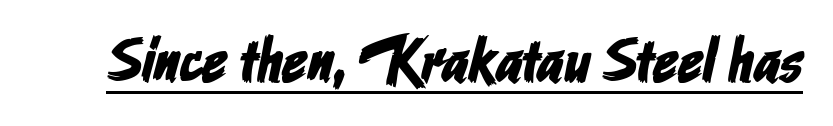
{"serif": "no", "width": "condensed", "stroke_contrast": "low", "x_height": "medium", "monospaced": "no", "underline": "yes", "letter_spacing": "normal", "letter_spacing_em": 0.0, "glyph_px": 62}
